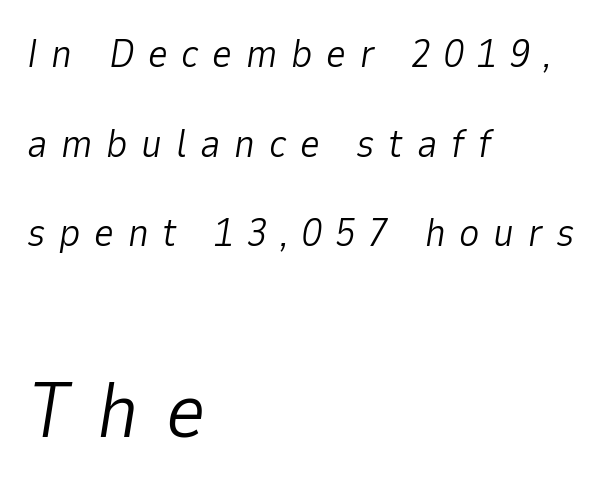
The image shows 78 px light type, italic (leaning right); set left-aligned, loose line spacing (2.3x), unusually wide letter spacing (+0.35 em), not underlined; the second (bottom) block is 2.0x larger; low stroke contrast and a medium x-height.
